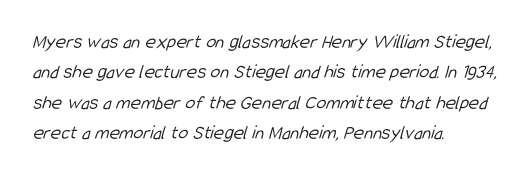
A typesetter would call this leading conventional body-copy spacing. Where is the straight margin? On the left. Stem width sits at or under what a default text font uses. The words here are not underlined.
